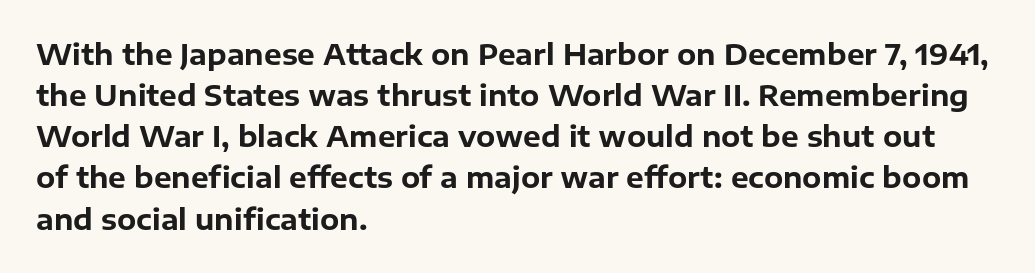
Serifs: no, the terminals of the letterforms are clean. Thick stems and heavy bowls — unmistakably bold. Italic? Not at all — the glyphs are vertical. Words appear dense and cohesive because spacing is normal. Underlining? Definitely not there.
